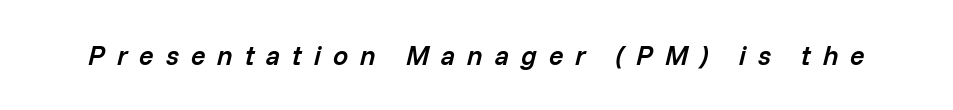
The image shows 27 px text type, italic (leaning right); set unusually wide letter spacing (+0.44 em), not underlined.
